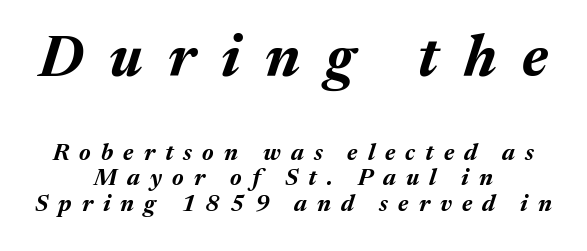
Varying glyph widths throughout — classic text-font behaviour. The block sitting higher on the canvas is the one with enlarged characters. Heavy-handed strokes throughout: this text is bold. Horizontal bands of white between lines are thin slivers. The passage shown has open, widely tracked lettering throughout.
